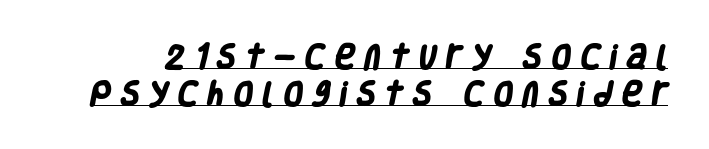
The image shows 27 px bold type; set normal line spacing (1.36x), unusually wide letter spacing (+0.38 em), underlined.
